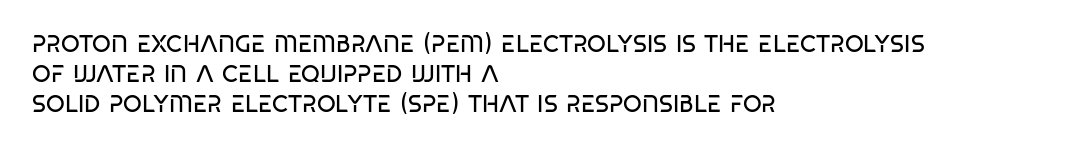
The space beneath each line is pristine and unruled. Leftover space on each line is placed entirely after the last word. The letters sit at their default tracking, neither squeezed nor spread. What's the leading like? Ordinary, nothing unusual.
